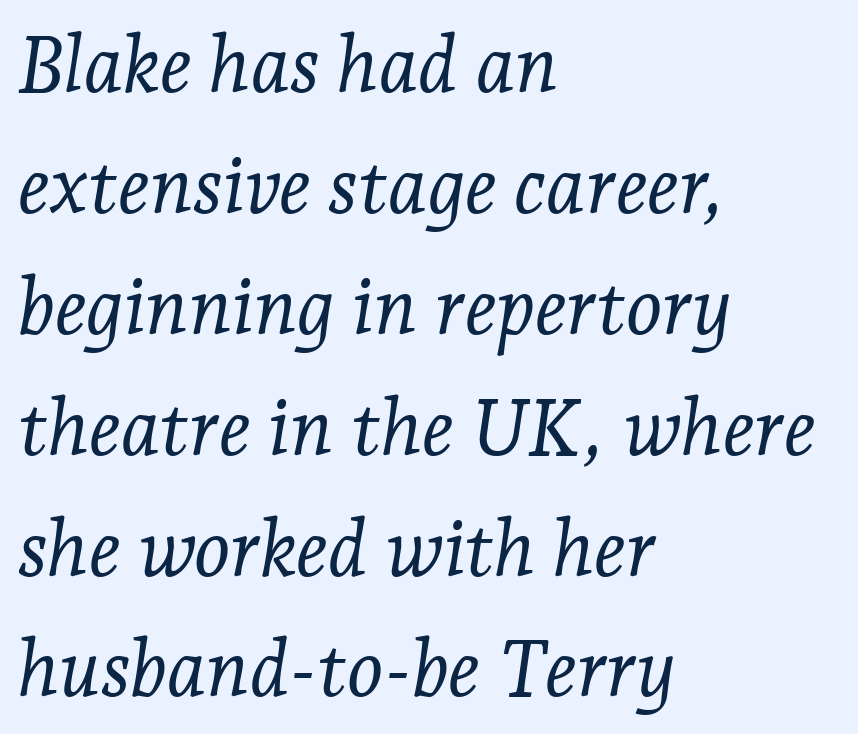
{"serif": "yes", "italic": "yes", "lean": "right", "slant_degrees": 7, "bold": "no", "weight": "light", "width": "normal", "stroke_contrast": "low", "x_height": "medium", "monospaced": "no", "underline": "no", "align": "left", "line_spacing": "normal", "line_spacing_ratio": 1.55, "letter_spacing": "normal", "letter_spacing_em": 0.0, "glyph_px": 78}
